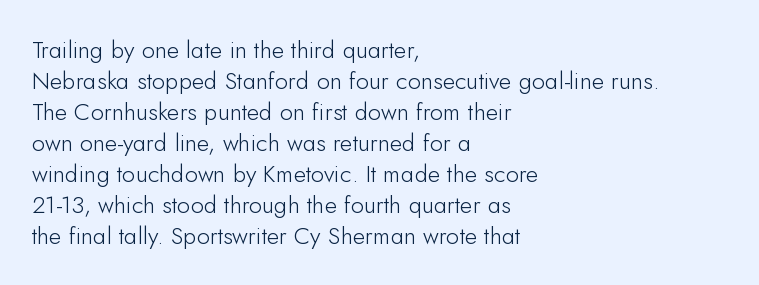
{"italic": "no", "bold": "no", "underline": "no", "align": "left", "line_spacing": "normal", "line_spacing_ratio": 1.29, "letter_spacing": "normal", "letter_spacing_em": 0.0, "glyph_px": 24}
